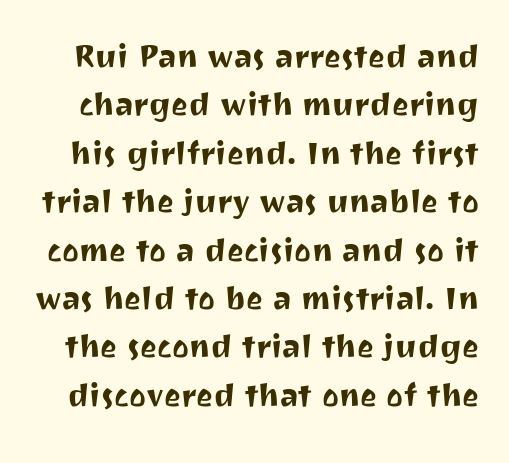
The lettering holds an erect, upright posture throughout. The gap between lines stays unmarked. The font family rendered here belongs to the sans-serif group. Varying glyph widths throughout — classic text-font behaviour. Nothing unusual about the tracking: characters are spaced as the font intends.
